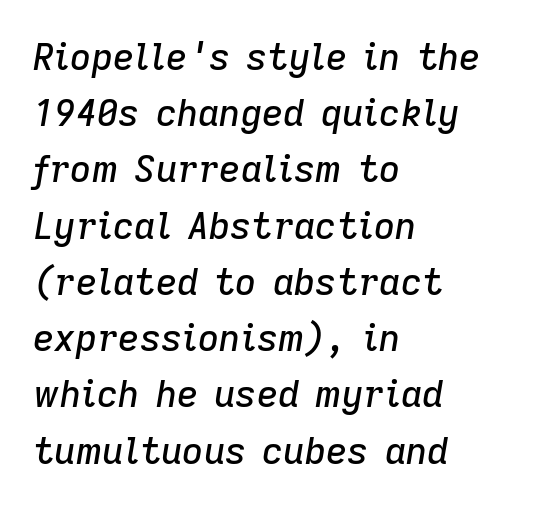
In CSS terms this would be text-align: left. The type is set solid horizontally, with unmodified tracking. Varying glyph widths throughout — classic text-font behaviour. Italic: yes, the glyphs are oblique. Horizontal bands of white between lines are of average thickness. The space beneath each line is pristine and unruled.
